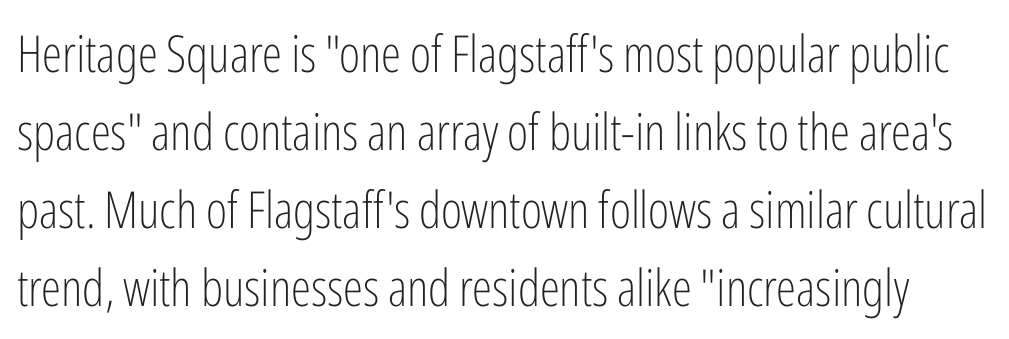
The image shows 51 px light, condensed sans-serif type, upright; set normal line spacing (1.53x), normal letter spacing, not underlined; low stroke contrast and a medium x-height.
